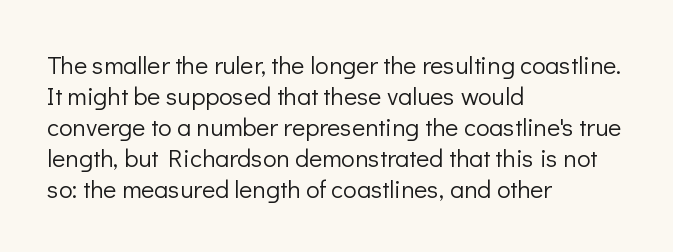
A light-to-regular cut is what we see here. Clear beneath every line of the passage. Vertical strokes here are truly vertical. The passage shown has conventional tracking throughout. Leftover space on each line is placed entirely after the last word.
